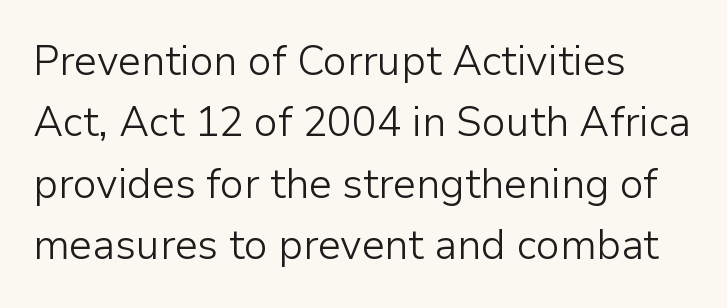
The image shows 41 px light sans-serif type, upright; set left-aligned, normal line spacing (1.5x), normal letter spacing, not underlined; low stroke contrast and a medium x-height.
